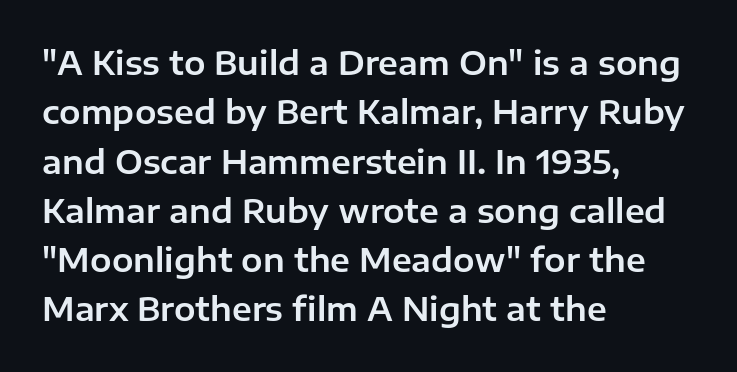
The image shows 32 px sans-serif type, upright; set left-aligned, normal line spacing (1.54x), normal letter spacing, not underlined; low stroke contrast and a medium x-height.
